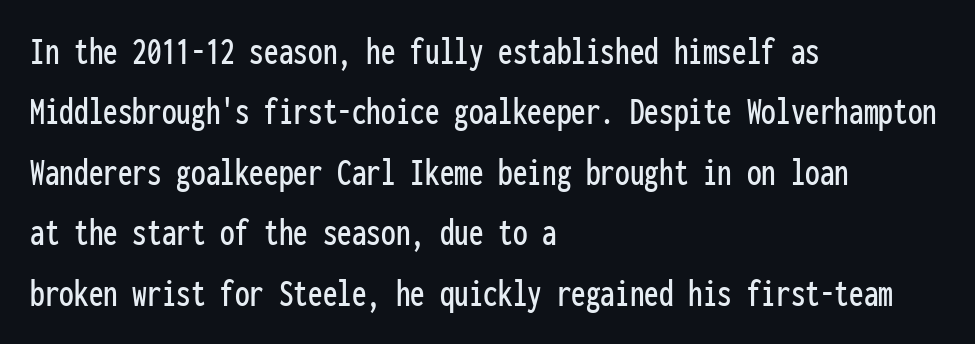
The image shows 39 px condensed sans-serif type, upright, monospaced; set left-aligned, normal line spacing (1.55x), normal letter spacing, not underlined; low stroke contrast and a medium x-height.
